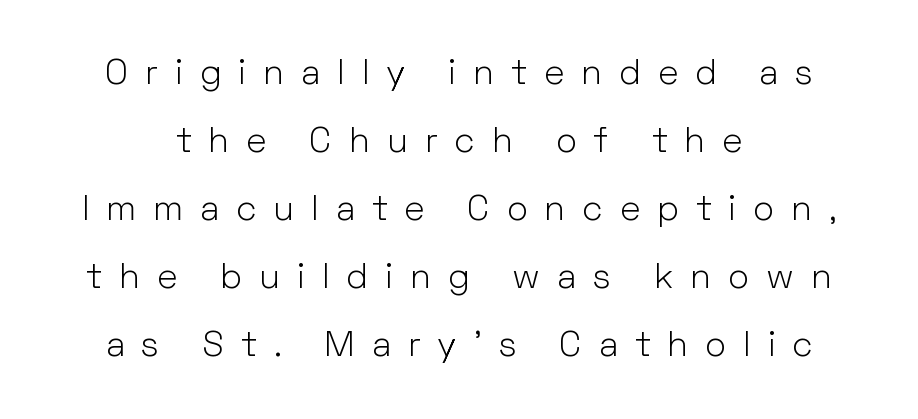
Centered paragraph, ragged on both sides. No word sits above an underline. Nothing sits at the stroke ends, so this counts as sans-serif. No chunkiness to these letters — they're not bold. A typesetter would call this proportional, since set widths differ per character. You could only call the tracking loose — the letters float apart.
